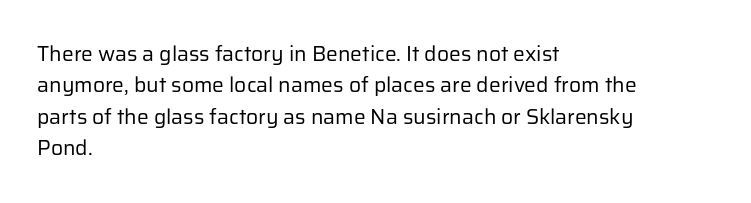
Q: Is the text bold? A: No.
Q: Is the text italic (slanted)? A: No, it is upright.
Q: Is the text underlined? A: No.
Q: How is the paragraph aligned? A: Left-aligned.
Q: Is the spacing between letters normal or unusually wide? A: Normal.
Q: Is the spacing between lines tight, normal or loose? A: Normal.
